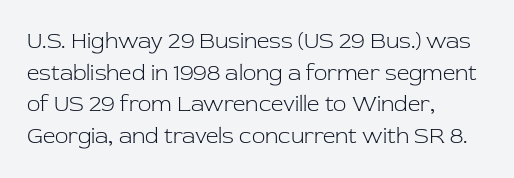
{"italic": "no", "bold": "no", "underline": "no", "align": "left", "line_spacing": "normal", "line_spacing_ratio": 1.44, "letter_spacing": "normal", "letter_spacing_em": 0.0, "glyph_px": 22}
